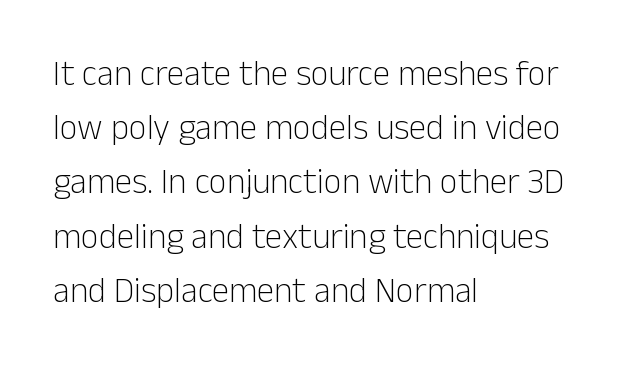
The face used here is rendered with its standard letterfit. The rows are spaced the way most documents space them. A typesetter would call this proportional, since set widths differ per character. Lines of text with bare space underneath. A quiet, ordinary-to-light weight characterises the typeface.
